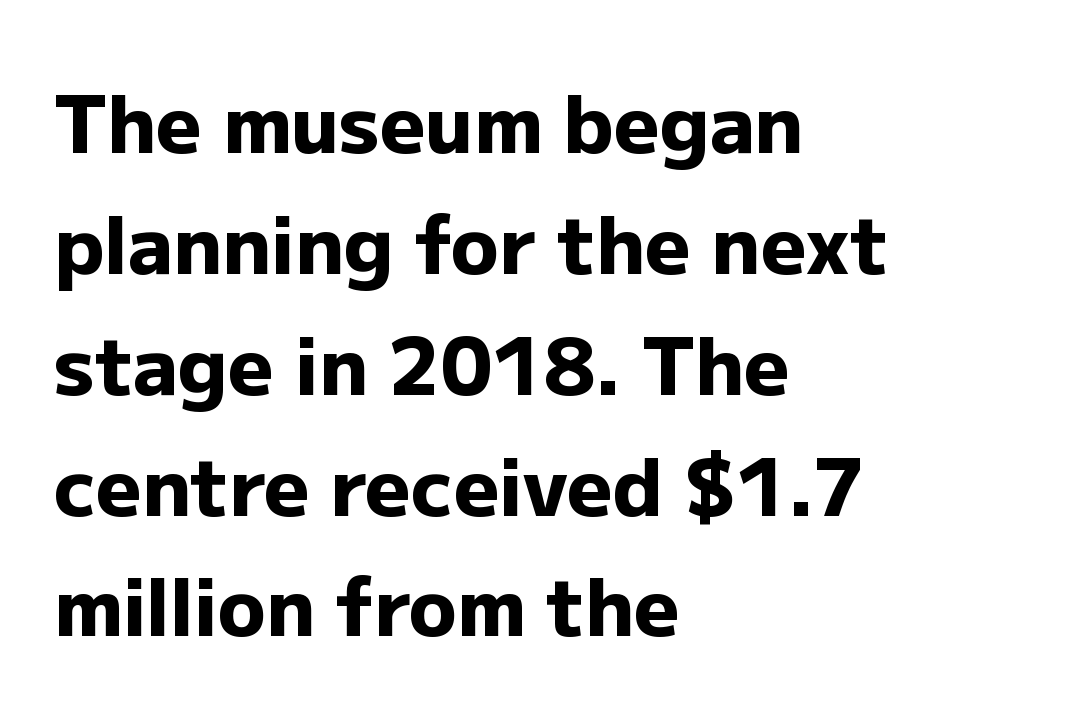
The image shows 79 px heavy sans-serif type, upright; set left-aligned, normal line spacing (1.53x), normal letter spacing, not underlined; low stroke contrast and a medium x-height.
